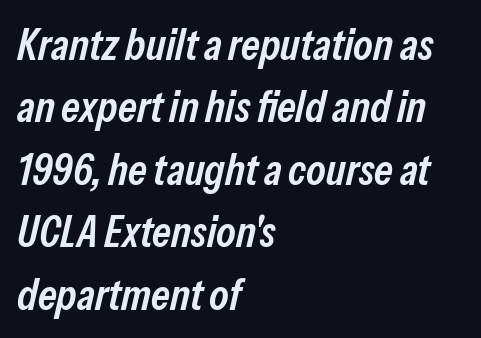
{"italic": "yes", "lean": "right", "slant_degrees": 13, "bold": "semi", "weight": "semibold", "width": "condensed", "stroke_contrast": "low", "x_height": "medium", "monospaced": "no", "underline": "no", "align": "left", "line_spacing": "normal", "line_spacing_ratio": 1.42, "letter_spacing": "normal", "letter_spacing_em": 0.0, "glyph_px": 44}
